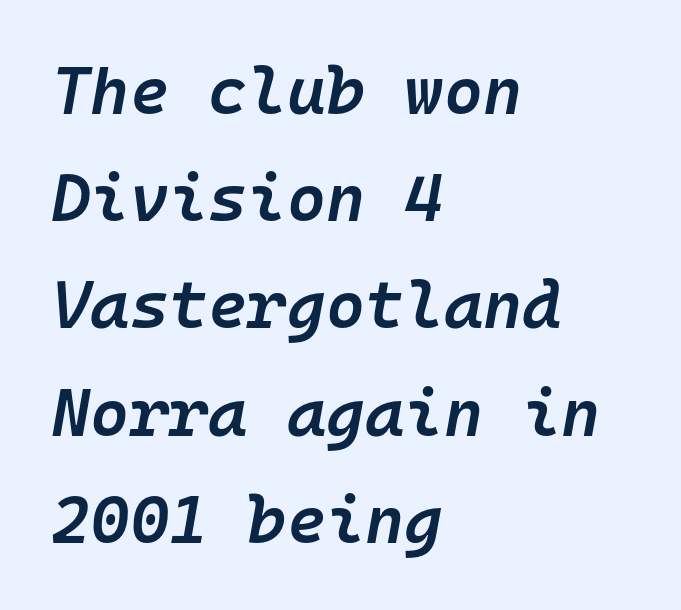
When letters slant like this, we call the style italic. A somewhat darkened texture: the type is semibold rather than bold. Horizontally, the lines are justified to the leading edge only. The face used here is monospaced, like something from a code editor. The leading is moderate, giving the passage an even texture.
